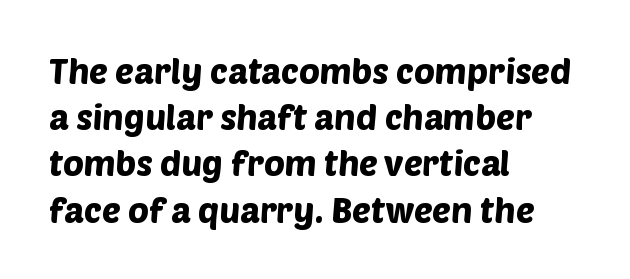
{"serif": "no", "width": "normal", "stroke_contrast": "low", "x_height": "large", "monospaced": "no", "underline": "no", "align": "left", "line_spacing": "normal", "line_spacing_ratio": 1.32, "letter_spacing": "normal", "letter_spacing_em": 0.0, "glyph_px": 35}
